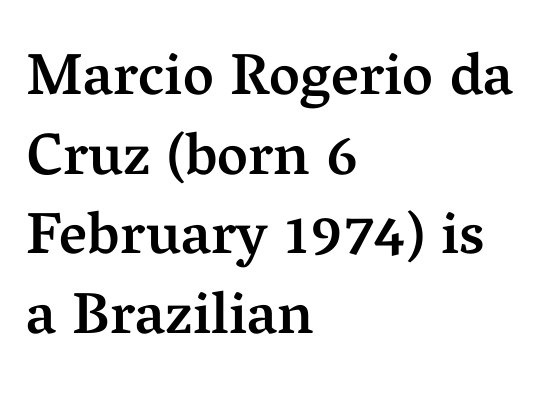
Q: Is the text bold? A: Semi-bold.
Q: Is the text italic (slanted)? A: No, it is upright.
Q: Is the typeface a serif or a sans-serif typeface? A: Serif.
Q: Is the text underlined? A: No.
Q: How is the paragraph aligned? A: Left-aligned.
Q: Is the spacing between letters normal or unusually wide? A: Normal.
Q: Is the spacing between lines tight, normal or loose? A: Normal.
Q: Width (condensed, normal, or wide)? A: Normal.
Q: Stroke contrast? A: Medium.
Q: x-height? A: Medium.
Q: Monospaced? A: No.
